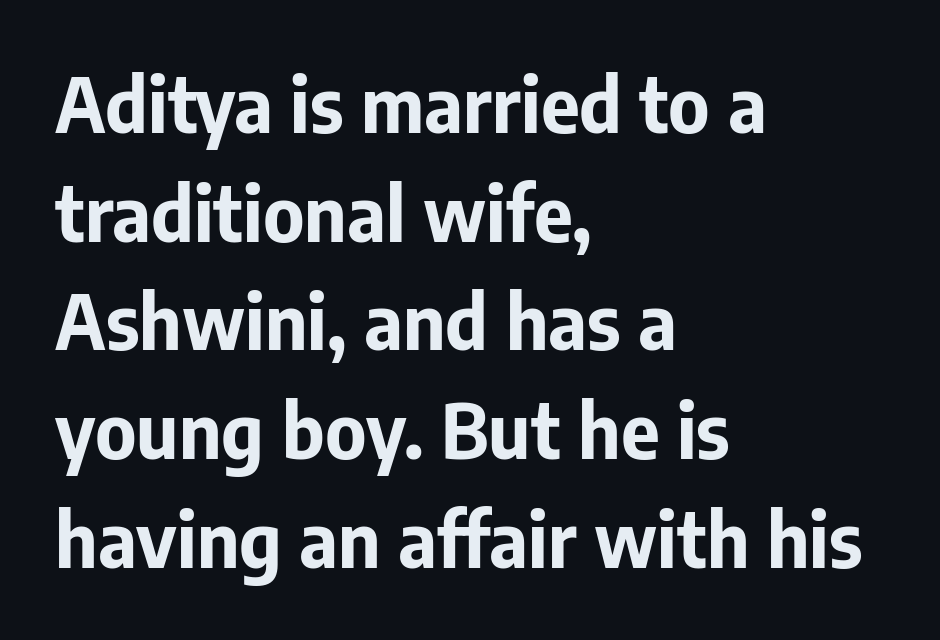
The image shows 75 px bold sans-serif type, upright; set left-aligned, normal line spacing (1.45x), normal letter spacing, not underlined; low stroke contrast and a medium x-height.
